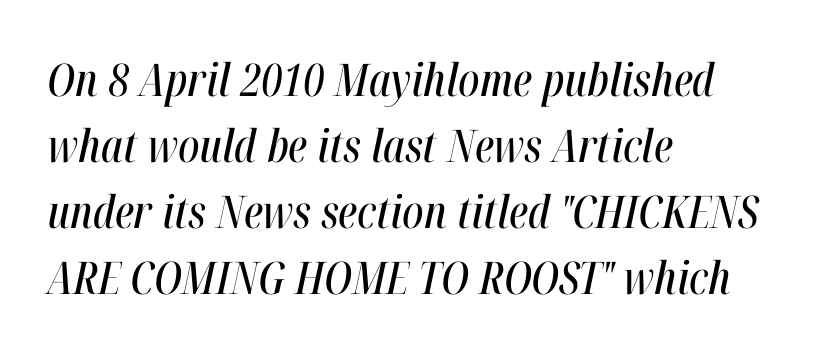
In CSS terms this would be text-align: left. This sample has the flowing, uneven cadence of proportional lettering. In terms of posture, this sample is oblique. Inter-character spacing is left at the font's built-in metrics. Reading down the column, the eye jumps a familiar distance to each next line. The words here are not underlined.
